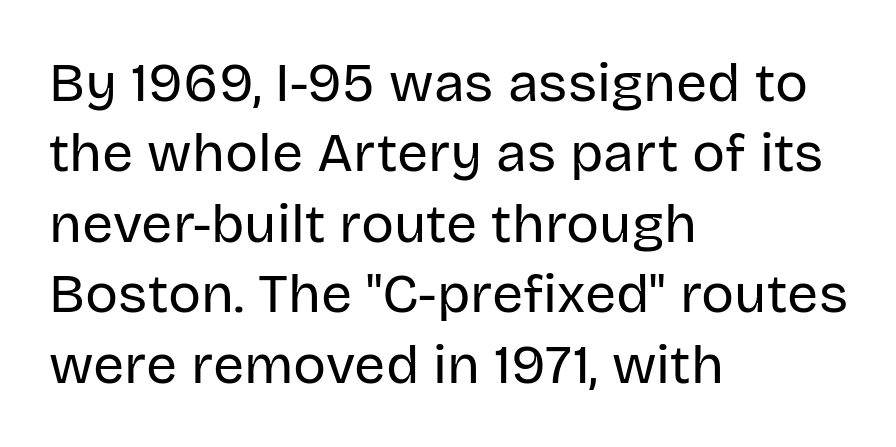
The letters advance in unequal steps, a hallmark of proportional type. The line texture is even and compact thanks to regular tracking. The letters look calm and open, with moderate or lighter stems. A classic flush-left, rag-right setting is used for this passage. The letters stand straight up with perfectly vertical stems. The typeface chosen for these lines omits serifs.
